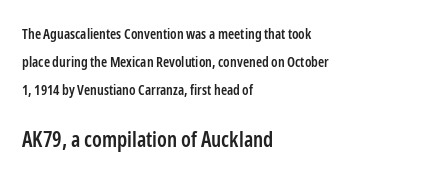
Q: Is the text bold? A: Semi-bold.
Q: Is the text italic (slanted)? A: No, it is upright.
Q: Is the text underlined? A: No.
Q: How is the paragraph aligned? A: Left-aligned.
Q: Is the spacing between letters normal or unusually wide? A: Normal.
Q: Is the spacing between lines tight, normal or loose? A: Loose.
Q: Which block of text is set in a larger size, the first (top) or the second (bottom)? A: The second (bottom) one.
